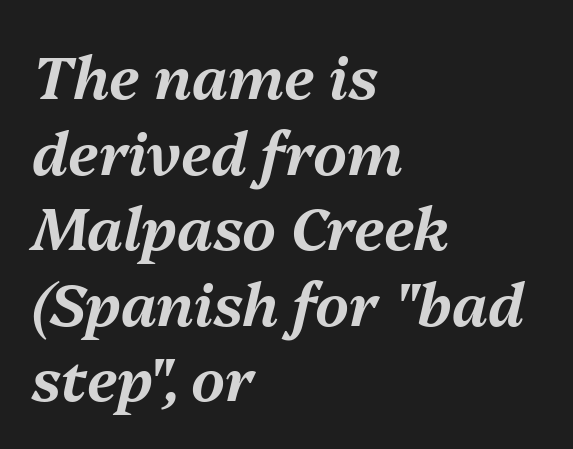
Between one letter and the next there's only the usual sliver of space. Does the leading feel generous? No, just average. This sample uses an oblique cut, with every glyph tilted off the vertical. Is this a fixed-width face? No — the glyphs have proportional, varying widths.
